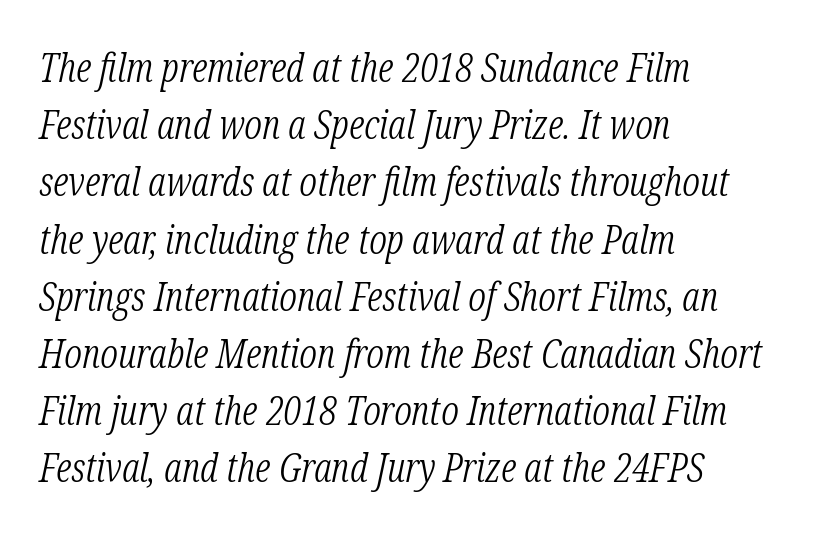
{"serif": "yes", "italic": "yes", "lean": "right", "slant_degrees": 12, "bold": "no", "weight": "light", "width": "condensed", "stroke_contrast": "low", "x_height": "medium", "monospaced": "no", "underline": "no", "align": "left", "line_spacing": "normal", "line_spacing_ratio": 1.43, "letter_spacing": "normal", "letter_spacing_em": 0.0, "glyph_px": 40}
